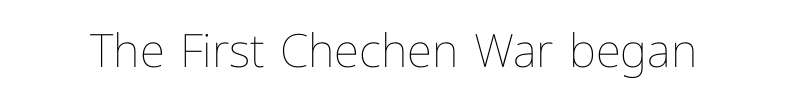
The image shows 46 px thin type, upright; set normal letter spacing, not underlined; low stroke contrast and a medium x-height.
